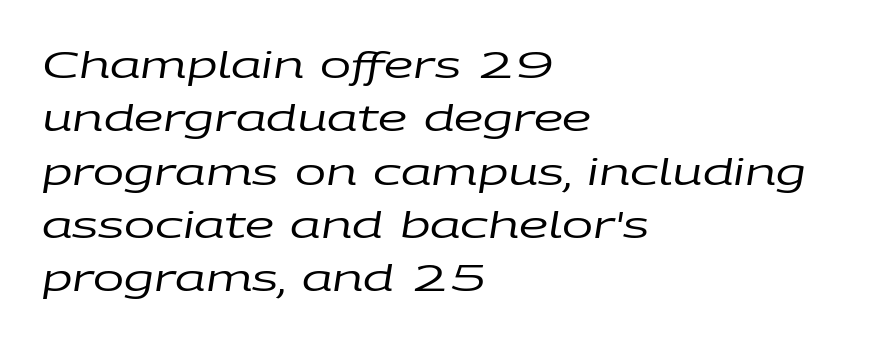
Q: Is the text bold? A: No.
Q: Is the text italic (slanted)? A: Yes, it leans right by about 9 degrees.
Q: Is the text underlined? A: No.
Q: How is the paragraph aligned? A: Left-aligned.
Q: Is the spacing between letters normal or unusually wide? A: Normal.
Q: Is the spacing between lines tight, normal or loose? A: Normal.
Q: Width (condensed, normal, or wide)? A: Wide.
Q: Stroke contrast? A: Low.
Q: x-height? A: Large.
Q: Monospaced? A: No.
